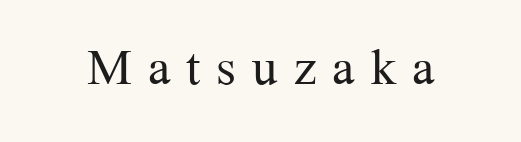
The image shows 67 px light serif type, upright; set centered, unusually wide letter spacing (+0.24 em), not underlined; medium stroke contrast and a medium x-height.
